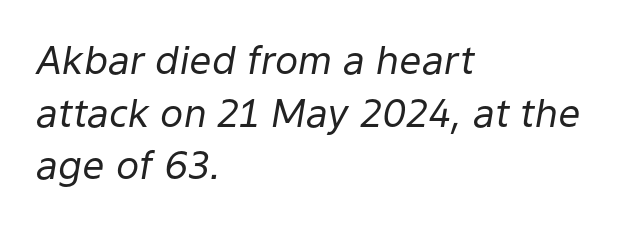
{"italic": "yes", "lean": "right", "slant_degrees": 9, "bold": "no", "weight": "regular", "width": "normal", "stroke_contrast": "low", "x_height": "medium", "monospaced": "no", "underline": "no", "align": "left", "line_spacing": "normal", "line_spacing_ratio": 1.35, "letter_spacing": "normal", "letter_spacing_em": 0.0, "glyph_px": 39}
